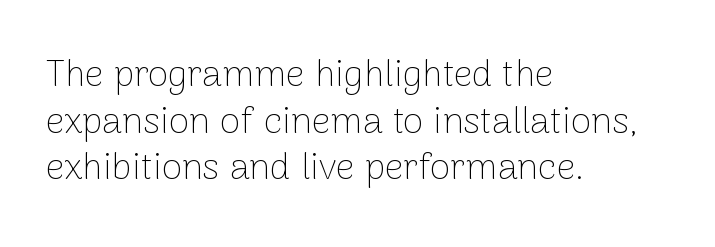
Q: Is the text bold? A: No.
Q: Is the text italic (slanted)? A: No, it is upright.
Q: Is the typeface a serif or a sans-serif typeface? A: Sans-serif.
Q: Is the text underlined? A: No.
Q: How is the paragraph aligned? A: Left-aligned.
Q: Is the spacing between letters normal or unusually wide? A: Normal.
Q: Is the spacing between lines tight, normal or loose? A: Normal.
Q: Width (condensed, normal, or wide)? A: Normal.
Q: Stroke contrast? A: Low.
Q: x-height? A: Medium.
Q: Monospaced? A: No.
